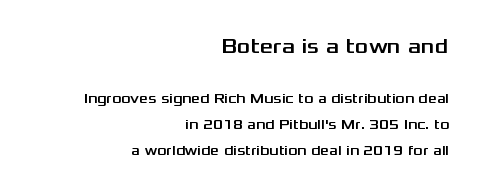
{"italic": "no", "underline": "no", "align": "right", "line_spacing_ratio": 1.84, "letter_spacing": "normal", "letter_spacing_em": 0.0, "larger_block": "first", "size_ratio": 1.5, "glyph_px": 21}
